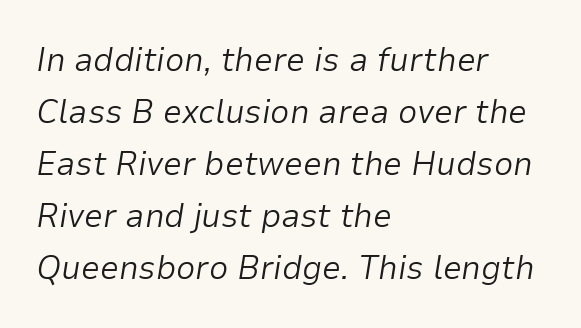
The image shows 34 px light type, italic (leaning right); set left-aligned, normal line spacing (1.53x), normal letter spacing, not underlined; low stroke contrast and a medium x-height.
